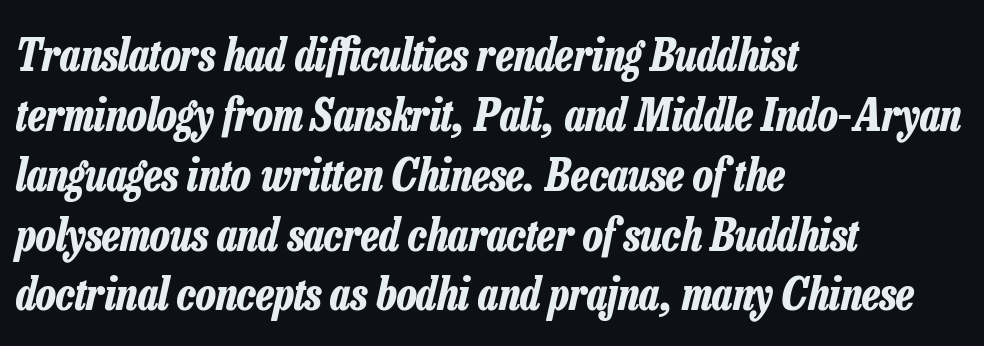
Q: Is the text bold? A: Yes.
Q: Is the text italic (slanted)? A: Yes, it leans right by about 13 degrees.
Q: Is the text underlined? A: No.
Q: How is the paragraph aligned? A: Left-aligned.
Q: Is the spacing between letters normal or unusually wide? A: Normal.
Q: Is the spacing between lines tight, normal or loose? A: Normal.
Q: Width (condensed, normal, or wide)? A: Condensed.
Q: Stroke contrast? A: Low.
Q: x-height? A: Medium.
Q: Monospaced? A: No.
